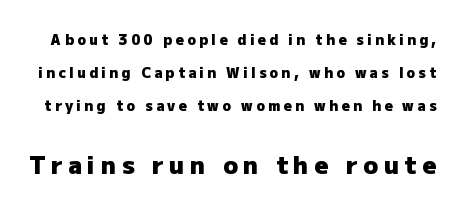
The image shows 24 px bold type, upright; set loose line spacing (2.36x), unusually wide letter spacing (+0.24 em), not underlined; the second (bottom) block is 1.71x larger.
